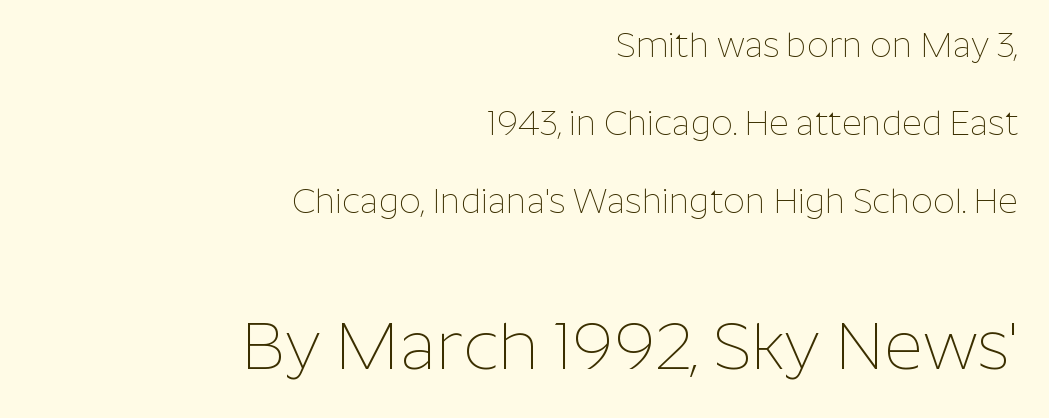
Each word holds together tightly as a unit, with standard inter-letter gaps. The lines are quadded right. Stems here are at most as thick as an everyday book face. A bare baseline throughout the passage.
